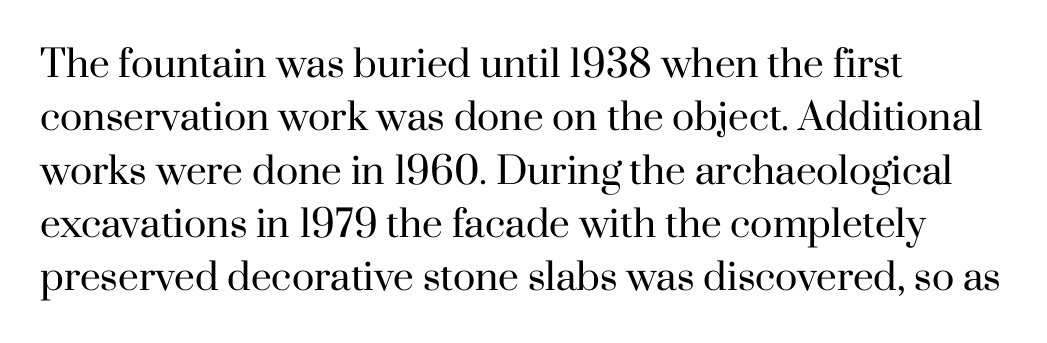
{"serif": "yes", "italic": "no", "bold": "no", "weight": "regular", "width": "normal", "stroke_contrast": "high", "x_height": "small", "monospaced": "no", "underline": "no", "align": "left", "line_spacing": "normal", "line_spacing_ratio": 1.44, "letter_spacing": "normal", "letter_spacing_em": 0.0, "glyph_px": 37}
